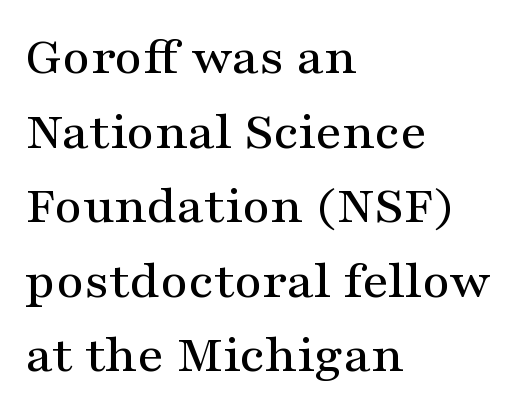
Q: Is the text italic (slanted)? A: No, it is upright.
Q: Is the typeface a serif or a sans-serif typeface? A: Serif.
Q: Is the text underlined? A: No.
Q: How is the paragraph aligned? A: Left-aligned.
Q: Is the spacing between letters normal or unusually wide? A: Normal.
Q: Is the spacing between lines tight, normal or loose? A: Normal.
Q: Width (condensed, normal, or wide)? A: Wide.
Q: Stroke contrast? A: Medium.
Q: x-height? A: Medium.
Q: Monospaced? A: No.
